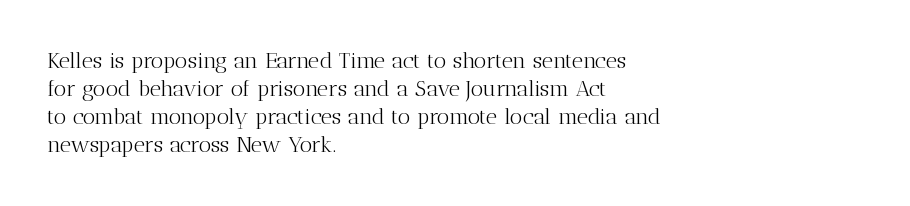
The image shows 22 px text type, upright; set left-aligned, normal line spacing (1.28x), normal letter spacing, not underlined.
